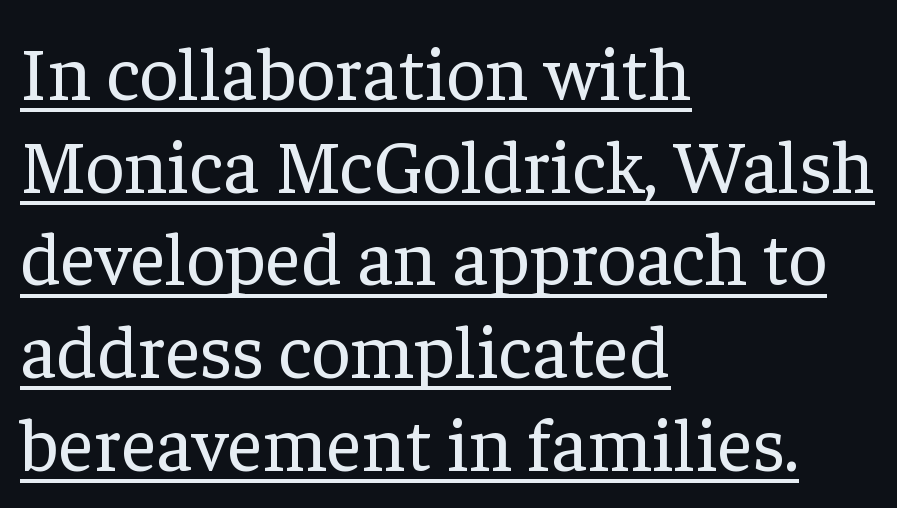
The image shows 76 px regular-weight serif type, upright; set left-aligned, line spacing 1.22x, normal letter spacing, underlined; low stroke contrast and a medium x-height.
